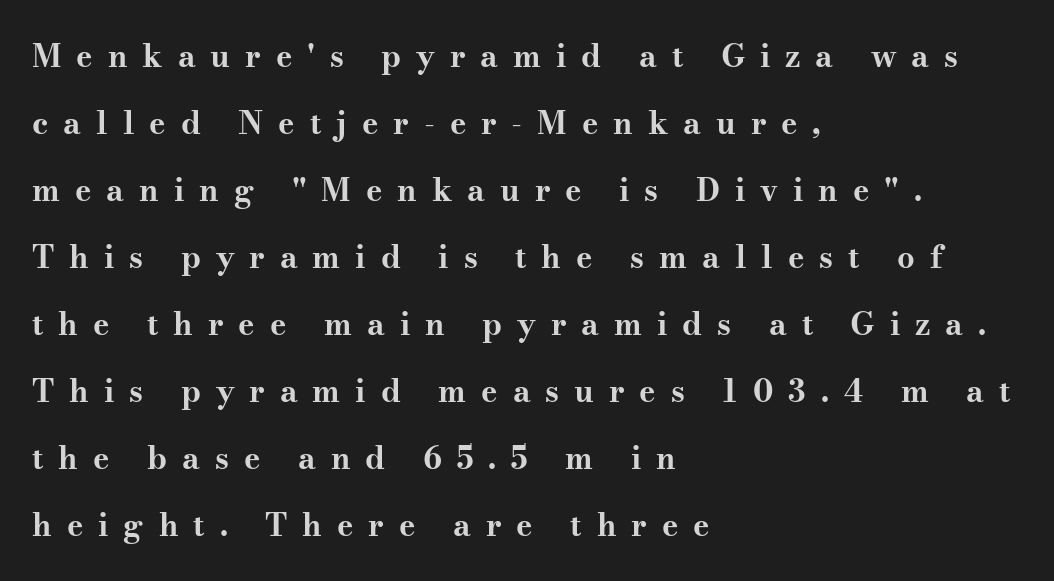
Q: Is the text bold? A: Yes.
Q: Is the text italic (slanted)? A: No, it is upright.
Q: Is the typeface a serif or a sans-serif typeface? A: Serif.
Q: Is the text underlined? A: No.
Q: How is the paragraph aligned? A: Left-aligned.
Q: Is the spacing between letters normal or unusually wide? A: Unusually wide.
Q: Is the spacing between lines tight, normal or loose? A: Loose.
Q: Width (condensed, normal, or wide)? A: Wide.
Q: Stroke contrast? A: Medium.
Q: x-height? A: Small.
Q: Monospaced? A: No.
